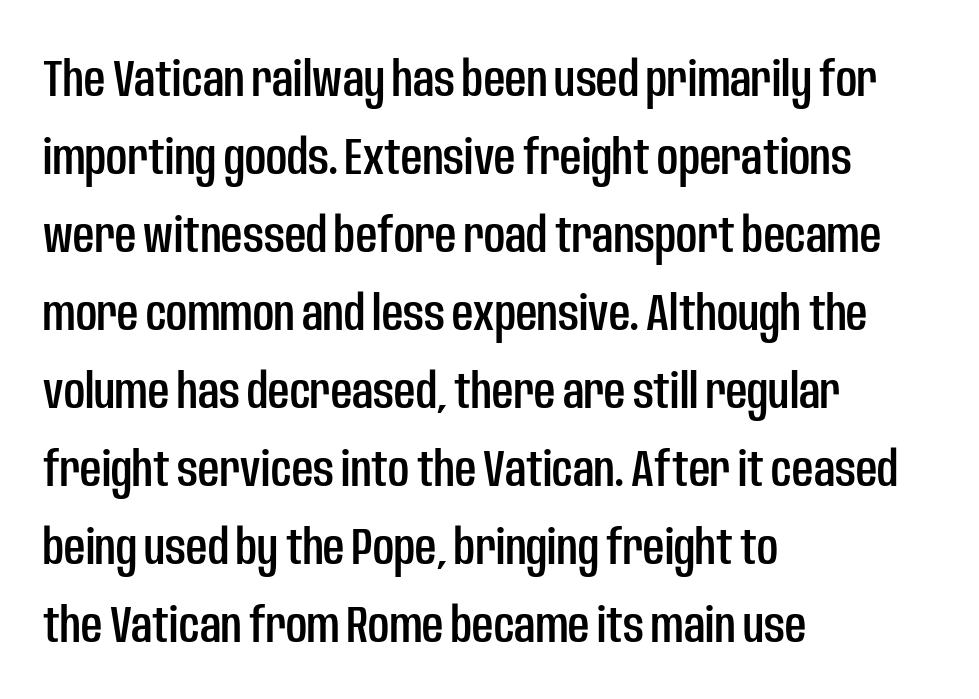
The image shows 52 px condensed sans-serif type, upright; set left-aligned, normal line spacing (1.5x), normal letter spacing, not underlined; low stroke contrast and a large x-height.
